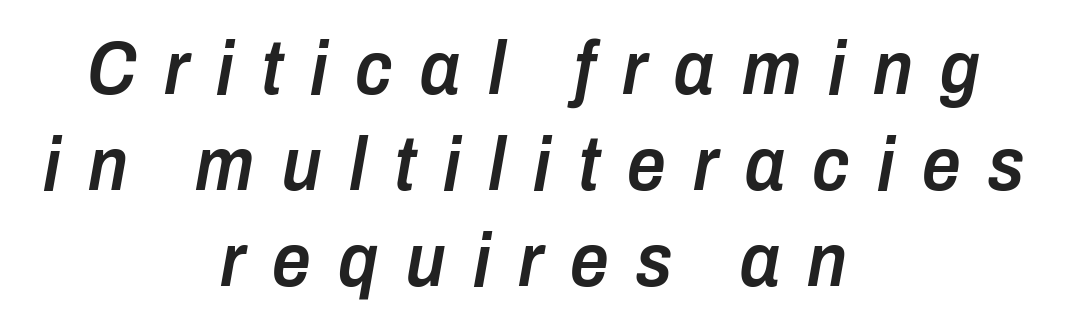
The image shows 76 px semibold, condensed type, italic (leaning right); set centered, normal line spacing (1.26x), unusually wide letter spacing (+0.36 em), not underlined; low stroke contrast and a medium x-height.
